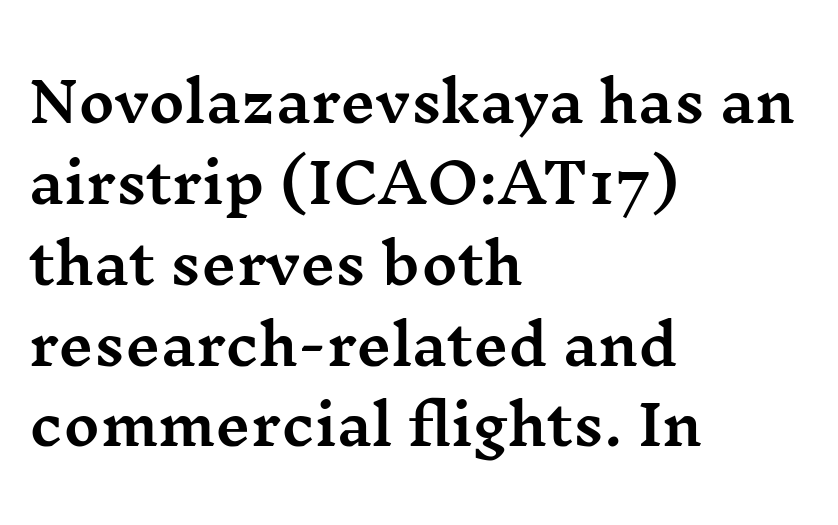
Q: Is the text italic (slanted)? A: No, it is upright.
Q: Is the typeface a serif or a sans-serif typeface? A: Serif.
Q: Is the text underlined? A: No.
Q: How is the paragraph aligned? A: Left-aligned.
Q: Is the spacing between letters normal or unusually wide? A: Normal.
Q: Is the spacing between lines tight, normal or loose? A: Normal.
Q: Width (condensed, normal, or wide)? A: Wide.
Q: Stroke contrast? A: Medium.
Q: x-height? A: Medium.
Q: Monospaced? A: No.
